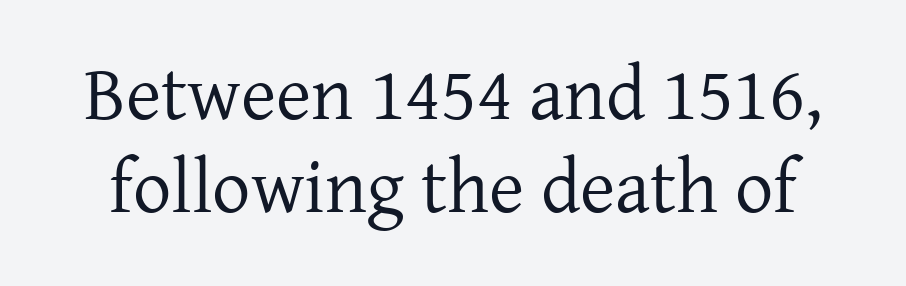
Q: Is the text bold? A: No.
Q: Is the text italic (slanted)? A: No, it is upright.
Q: Is the typeface a serif or a sans-serif typeface? A: Serif.
Q: Is the text underlined? A: No.
Q: Is the spacing between letters normal or unusually wide? A: Normal.
Q: Width (condensed, normal, or wide)? A: Normal.
Q: Stroke contrast? A: Low.
Q: x-height? A: Medium.
Q: Monospaced? A: No.
